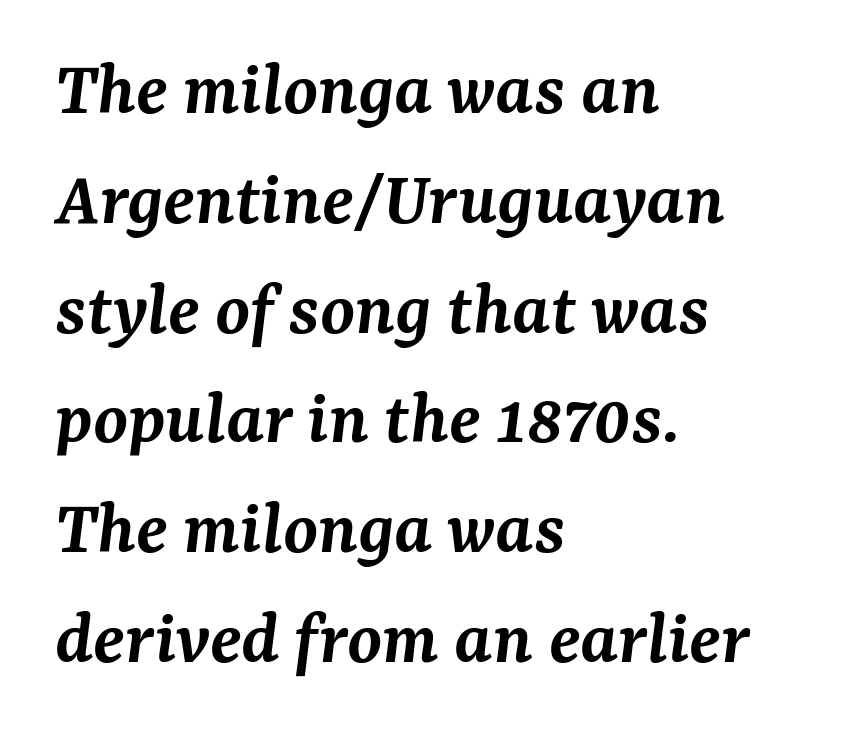
The specimen omits any rule beneath the text block's lines. Observe the lean: these are italic letterforms. One glance says typical: line gaps are just what's usual. The glyphs have the mass of a demibold cut, below bold. Typeset ragged right — the left edge is the straight one.
